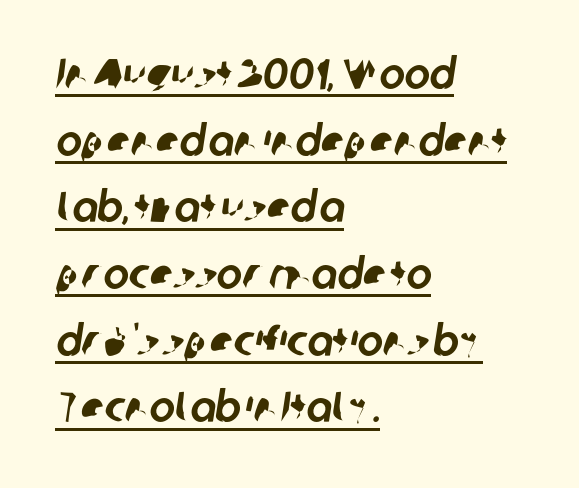
{"serif": "no", "width": "normal", "stroke_contrast": "low", "x_height": "medium", "monospaced": "no", "underline": "yes", "align": "left", "line_spacing": "normal", "line_spacing_ratio": 1.55, "letter_spacing": "normal", "letter_spacing_em": 0.0, "glyph_px": 43}
